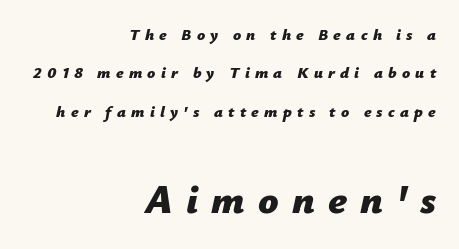
Q: Is the text bold? A: Yes.
Q: Is the text italic (slanted)? A: Yes, it leans right by about 12 degrees.
Q: Is the text underlined? A: No.
Q: How is the paragraph aligned? A: Right-aligned.
Q: Is the spacing between letters normal or unusually wide? A: Unusually wide.
Q: Is the spacing between lines tight, normal or loose? A: Loose.
Q: Which block of text is set in a larger size, the first (top) or the second (bottom)? A: The second (bottom) one.
Q: Width (condensed, normal, or wide)? A: Normal.
Q: Stroke contrast? A: Low.
Q: x-height? A: Medium.
Q: Monospaced? A: No.
